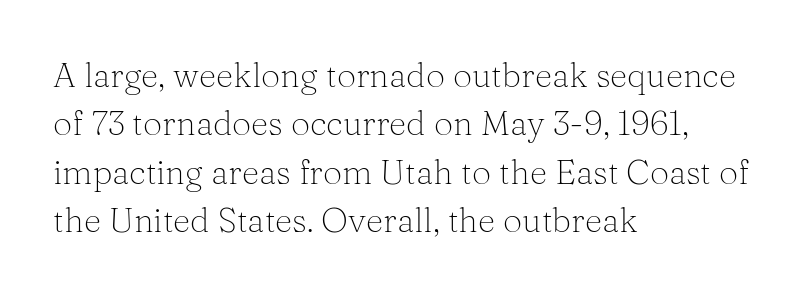
Q: Is the text bold? A: No.
Q: Is the text italic (slanted)? A: No, it is upright.
Q: Is the typeface a serif or a sans-serif typeface? A: Serif.
Q: Is the text underlined? A: No.
Q: How is the paragraph aligned? A: Left-aligned.
Q: Is the spacing between letters normal or unusually wide? A: Normal.
Q: Is the spacing between lines tight, normal or loose? A: Normal.
Q: Width (condensed, normal, or wide)? A: Normal.
Q: Stroke contrast? A: Medium.
Q: x-height? A: Medium.
Q: Monospaced? A: No.
